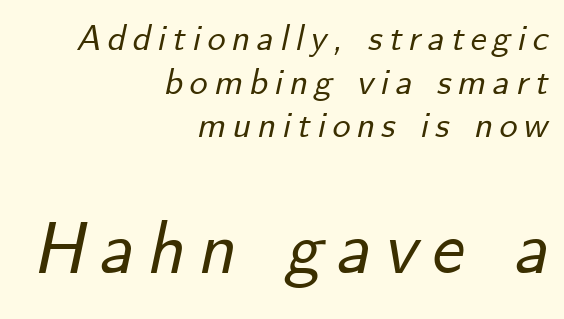
The image shows 73 px text type, italic (leaning right); set right-aligned, line spacing 1.21x, not underlined; the second (bottom) block is 2.03x larger; low stroke contrast and a small x-height.
